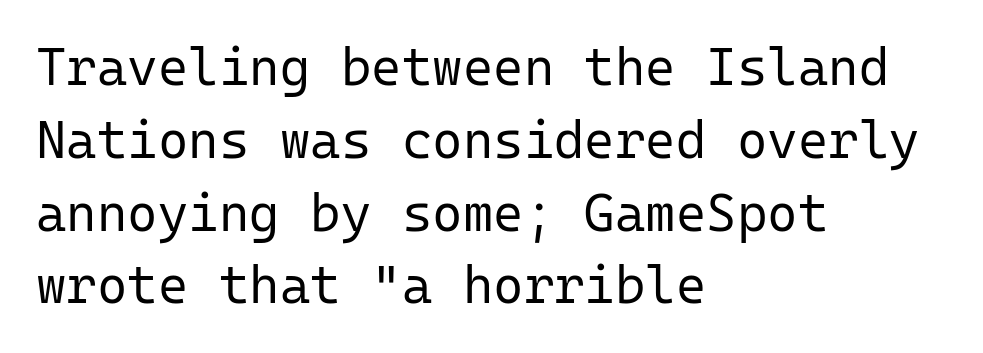
{"serif": "no", "italic": "no", "bold": "no", "weight": "regular", "width": "normal", "stroke_contrast": "low", "x_height": "medium", "monospaced": "yes", "underline": "no", "align": "left", "line_spacing": "normal", "line_spacing_ratio": 1.4, "letter_spacing": "normal", "letter_spacing_em": 0.0, "glyph_px": 52}
